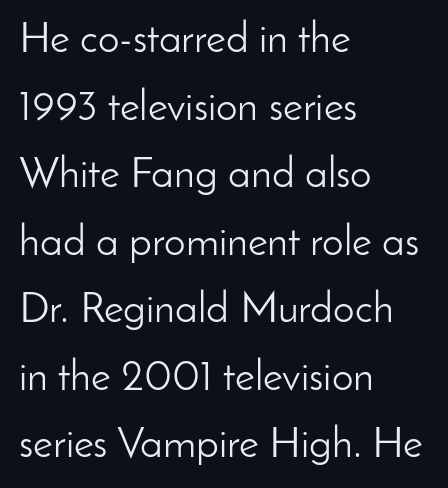
{"serif": "no", "italic": "no", "bold": "no", "weight": "light", "width": "normal", "stroke_contrast": "low", "x_height": "small", "monospaced": "no", "underline": "no", "align": "left", "line_spacing": "normal", "line_spacing_ratio": 1.57, "letter_spacing": "normal", "letter_spacing_em": 0.0, "glyph_px": 43}
